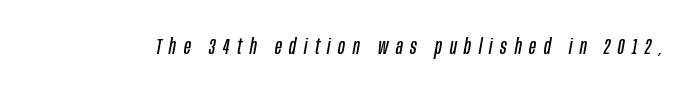
{"italic": "yes", "lean": "right", "slant_degrees": 10, "bold": "no", "underline": "no", "letter_spacing": "wide", "letter_spacing_em": 0.35, "glyph_px": 22}
